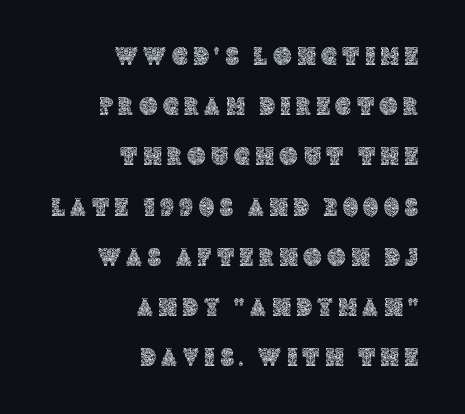
The typesetter chose a ragged-left arrangement here. The space beneath each line is pristine and unruled. Spacing between characters has been opened up far beyond the box default. Posture: straight, roman, zero tilt. Reading down the column, the eye jumps a long way to each next line.
